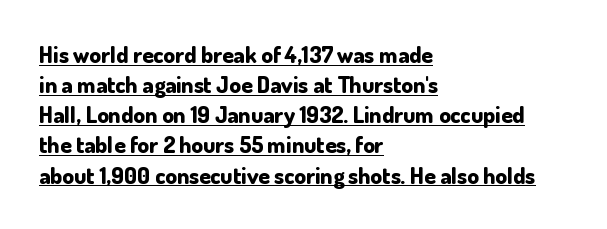
Q: Is the text bold? A: Yes.
Q: Is the text italic (slanted)? A: No, it is upright.
Q: Is the text underlined? A: Yes.
Q: How is the paragraph aligned? A: Left-aligned.
Q: Is the spacing between letters normal or unusually wide? A: Normal.
Q: Is the spacing between lines tight, normal or loose? A: Normal.
